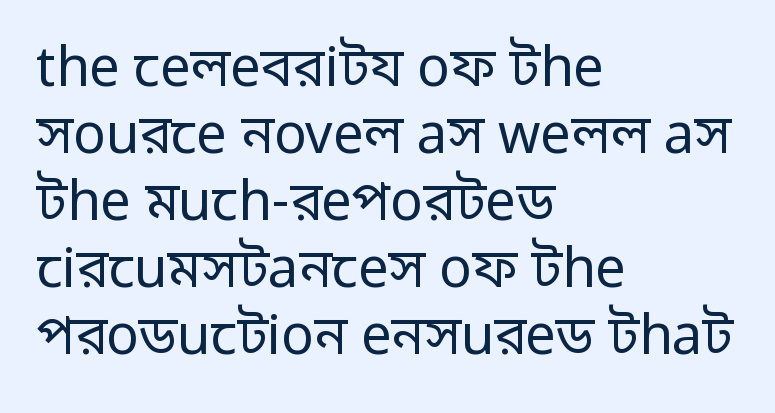
Look at the tracking — it's just the regular setting, nothing added. All the whitespace from short lines collects on the right. The font's upright variant was chosen for this text. Does the type have serifs? No, each stem ends abruptly.
